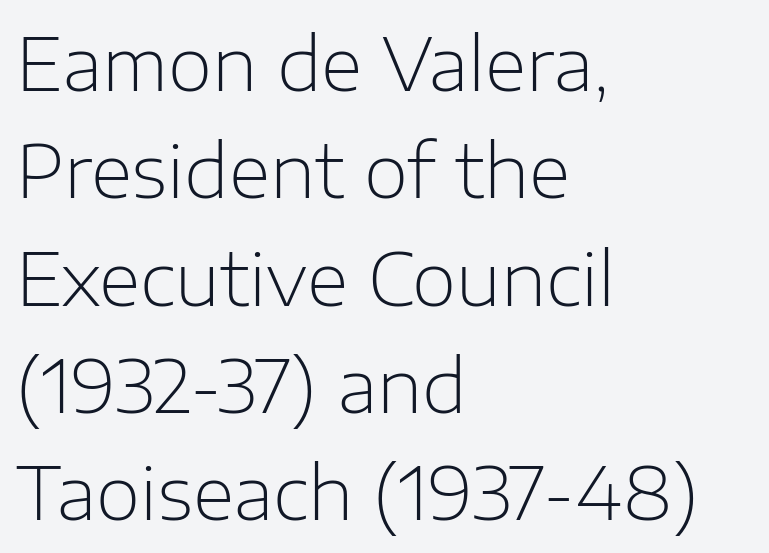
{"serif": "no", "italic": "no", "bold": "no", "weight": "light", "width": "normal", "stroke_contrast": "low", "x_height": "medium", "monospaced": "no", "underline": "no", "align": "left", "line_spacing": "normal", "line_spacing_ratio": 1.49, "letter_spacing": "normal", "letter_spacing_em": 0.0, "glyph_px": 72}
